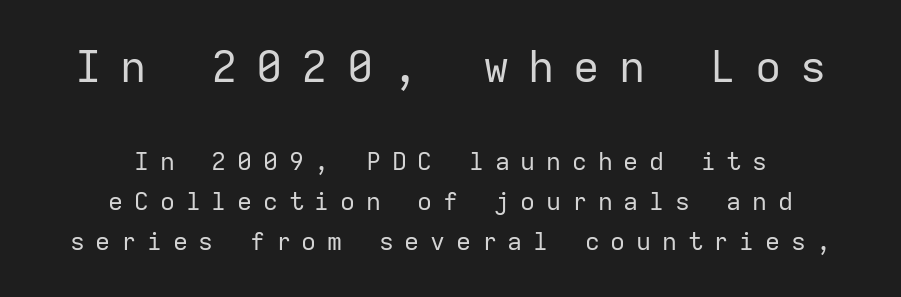
Every character here occupies the same horizontal width, giving the sample a typewriter-like rhythm. The horizontal fit of the characters is loose and conspicuously gappy. Type style note: lacks serifs. The specimen omits any rule beneath the text block's lines.
